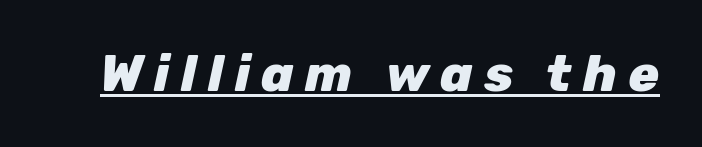
Q: Is the text bold? A: Yes.
Q: Is the text italic (slanted)? A: Yes, it leans right by about 12 degrees.
Q: Is the text underlined? A: Yes.
Q: Is the spacing between letters normal or unusually wide? A: Unusually wide.
Q: Width (condensed, normal, or wide)? A: Normal.
Q: Stroke contrast? A: Low.
Q: x-height? A: Medium.
Q: Monospaced? A: No.
